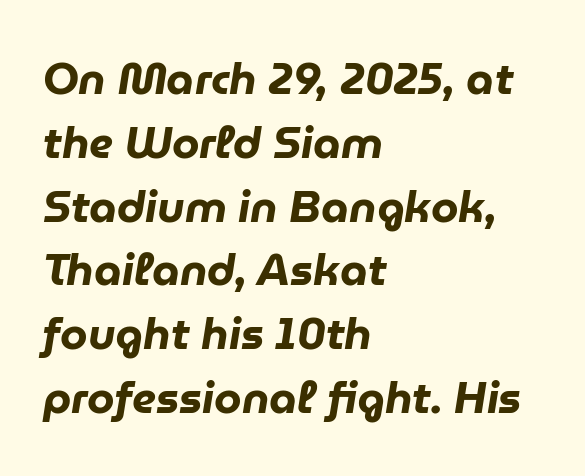
Check under the words: just untouched page. Vertical spacing — default. You'd pick this weight for a headline — it's a proper bold. Proportional: the letters do not fall into vertical columns.
